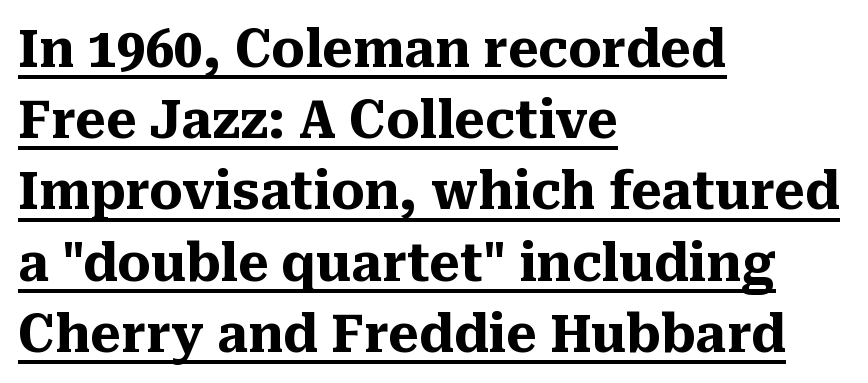
The image shows 52 px heavy serif type, upright; set left-aligned, normal line spacing (1.37x), normal letter spacing, underlined; medium stroke contrast and a medium x-height.
